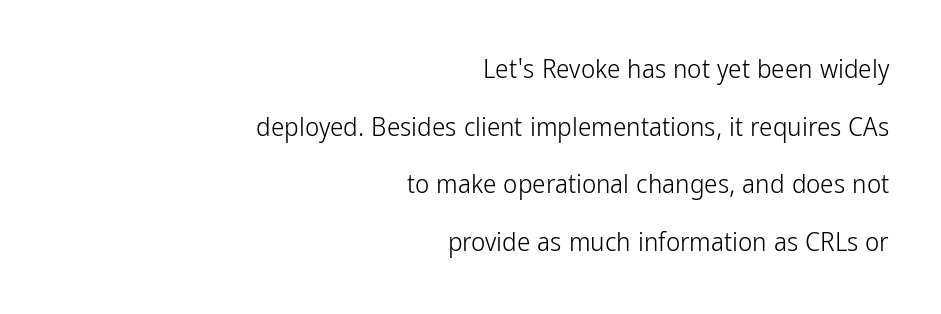
Right-aligned paragraph, ragged on the left. No italicization has been applied; the sample stays upright. The block of text is sparse from top to bottom, with ample space between rows. The typesetting does not lean heavy: it is not bold.
